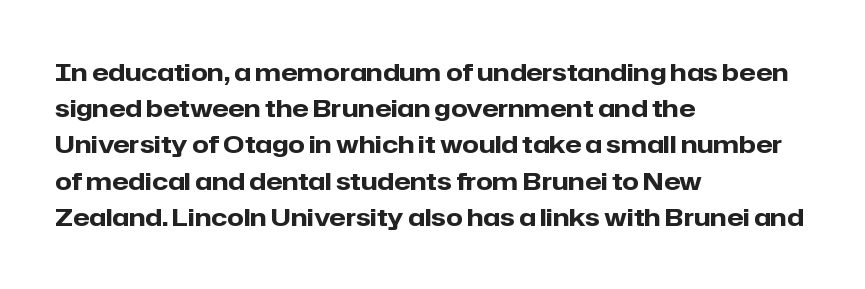
{"italic": "no", "bold": "yes", "underline": "no", "align": "left", "line_spacing": "normal", "line_spacing_ratio": 1.51, "letter_spacing": "normal", "letter_spacing_em": 0.0, "glyph_px": 24}
